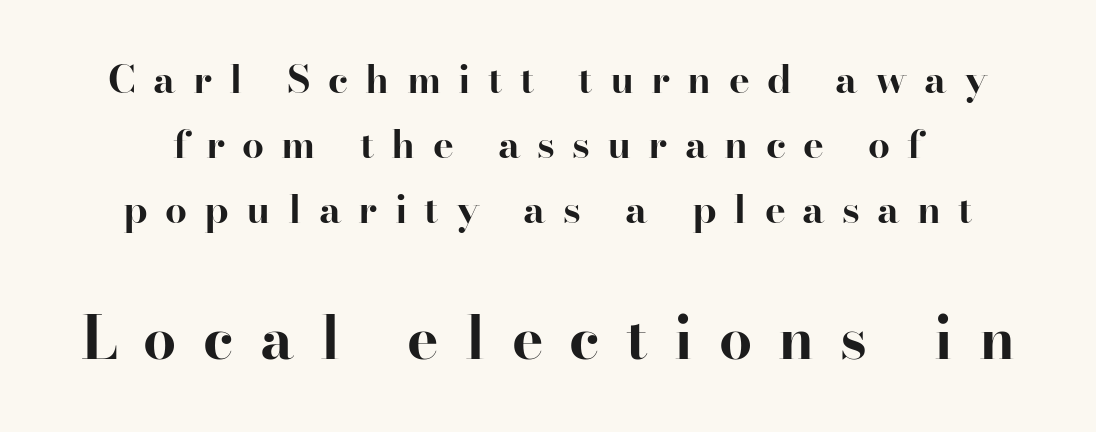
The image shows 59 px bold serif type, upright; set normal line spacing (1.67x), unusually wide letter spacing (+0.44 em), not underlined; the second (bottom) block is 1.51x larger; high stroke contrast and a small x-height.
